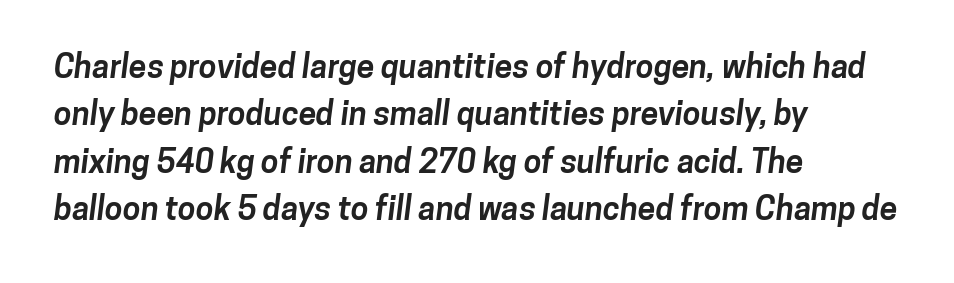
Q: Is the text bold? A: Yes.
Q: Is the typeface a serif or a sans-serif typeface? A: Sans-serif.
Q: Is the text underlined? A: No.
Q: How is the paragraph aligned? A: Left-aligned.
Q: Is the spacing between letters normal or unusually wide? A: Normal.
Q: Is the spacing between lines tight, normal or loose? A: Normal.
Q: Width (condensed, normal, or wide)? A: Normal.
Q: Stroke contrast? A: Low.
Q: x-height? A: Medium.
Q: Monospaced? A: No.
